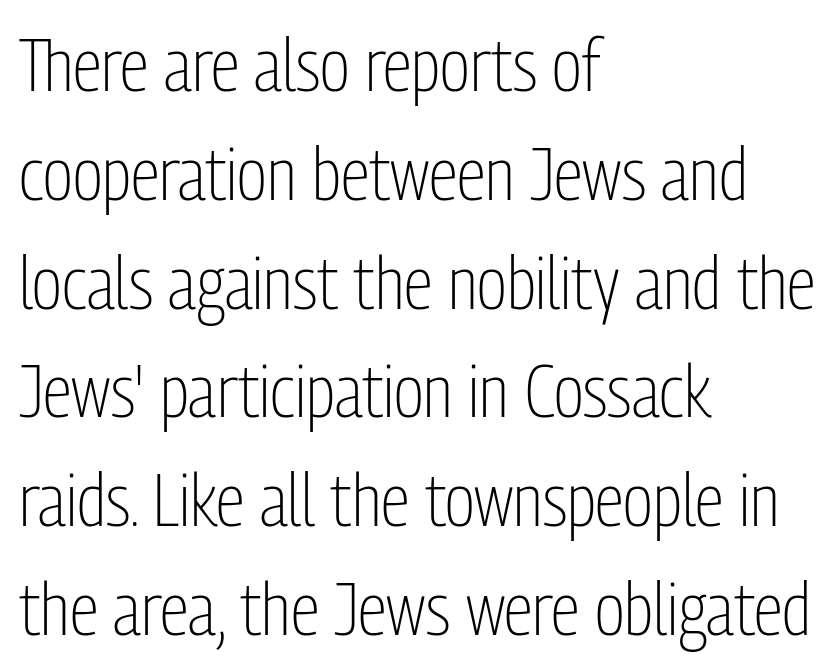
The letters advance in unequal steps, a hallmark of proportional type. This block has exactly the height ordinary leading produces. The glyphs in this specimen are sans serif. This rendering leaves character spacing at its baseline value.
